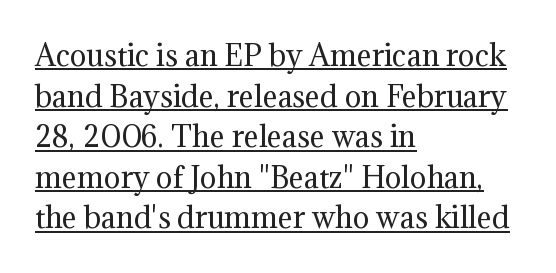
{"serif": "yes", "italic": "no", "bold": "no", "weight": "regular", "width": "normal", "stroke_contrast": "medium", "x_height": "medium", "monospaced": "no", "underline": "yes", "align": "left", "line_spacing": "normal", "line_spacing_ratio": 1.45, "letter_spacing": "normal", "letter_spacing_em": 0.0, "glyph_px": 28}
